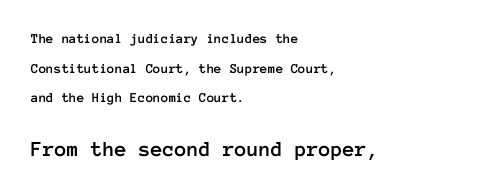
{"italic": "no", "underline": "no", "align": "left", "line_spacing": "loose", "line_spacing_ratio": 2.12, "letter_spacing": "normal", "letter_spacing_em": 0.0, "larger_block": "second", "size_ratio": 1.57, "glyph_px": 22}
